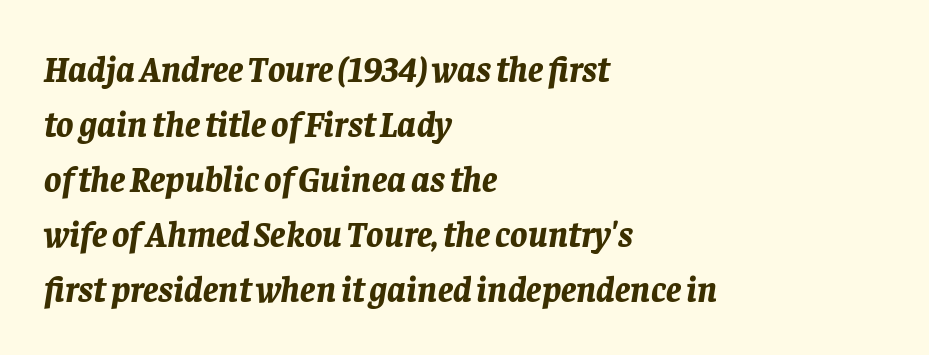
The image shows 36 px bold type, italic (leaning right); set left-aligned, normal line spacing (1.53x), normal letter spacing, not underlined; low stroke contrast and a large x-height.
